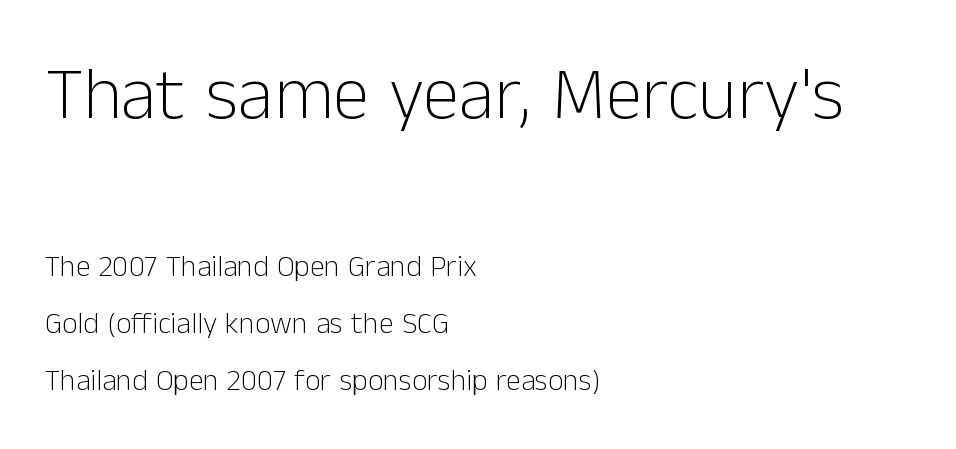
This rendering employs a face without finishing strokes, i.e., a sans-serif. The upper block of text is set noticeably larger than the block beneath it. Casual observation: everything's shoved over to the left. The passage shown is not underscored anywhere. Nope, not italic — everything's standing straight. This sample trades compactness for vertical openness between lines.
